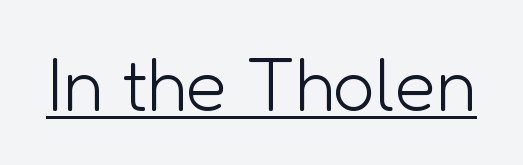
Here the glyphs are tracked normally, forming tight word shapes. The lettering holds an erect, upright posture throughout. Emphasis is given by a line drawn under the lettering. Is this a fixed-width face? No — the glyphs have proportional, varying widths. Is this a heavy cut? Hardly; it is regular or lighter.
